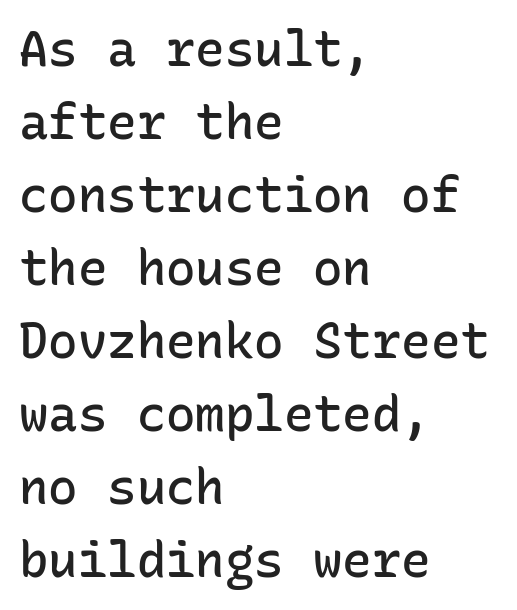
The image shows 49 px semibold sans-serif type, upright, monospaced; set left-aligned, normal line spacing (1.49x), normal letter spacing, not underlined; low stroke contrast and a medium x-height.
